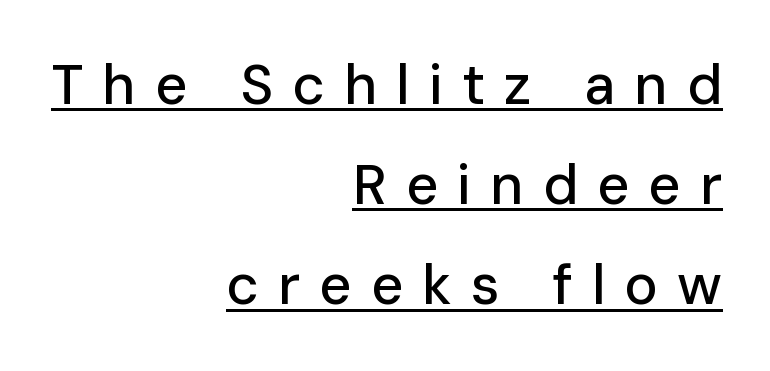
Q: Is the text italic (slanted)? A: No, it is upright.
Q: Is the typeface a serif or a sans-serif typeface? A: Sans-serif.
Q: Is the text underlined? A: Yes.
Q: How is the paragraph aligned? A: Right-aligned.
Q: Is the spacing between letters normal or unusually wide? A: Unusually wide.
Q: Width (condensed, normal, or wide)? A: Normal.
Q: Stroke contrast? A: Low.
Q: x-height? A: Medium.
Q: Monospaced? A: No.
